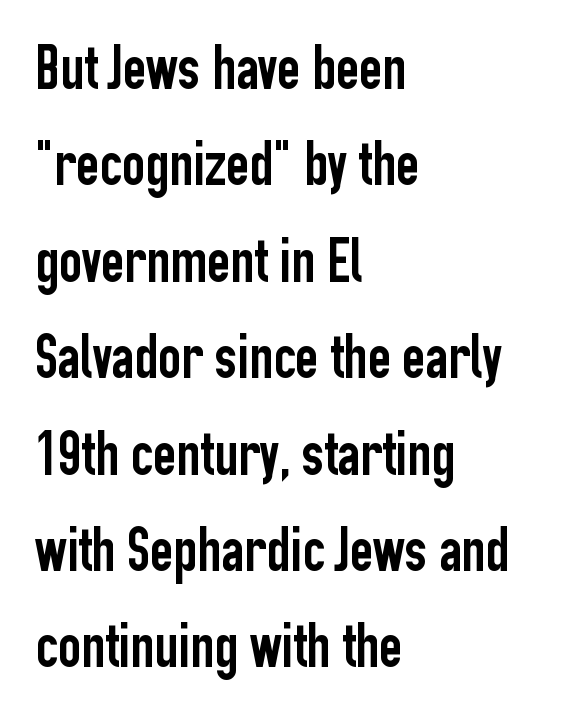
The image shows 63 px condensed sans-serif type, upright; set left-aligned, normal line spacing (1.53x), normal letter spacing, not underlined; low stroke contrast and a medium x-height.
